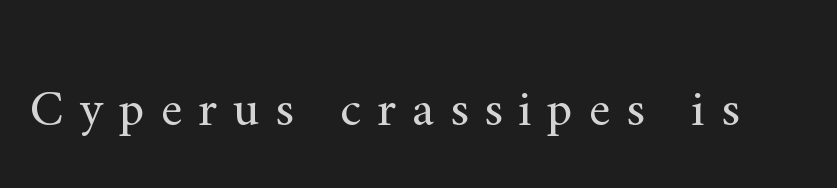
The image shows 52 px regular-weight serif type, upright; set unusually wide letter spacing (+0.3 em), not underlined; medium stroke contrast and a small x-height.
